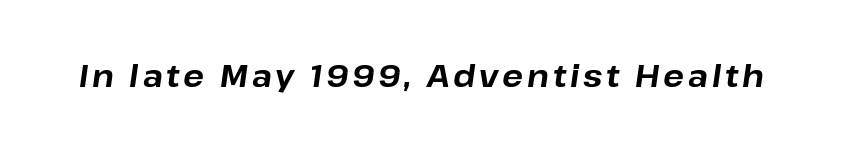
The image shows 31 px bold type, italic (leaning right); set not underlined; low stroke contrast and a medium x-height.
